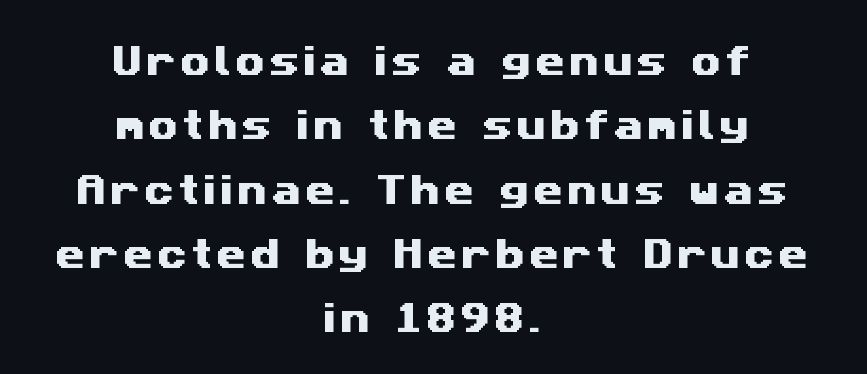
Q: Is the typeface a serif or a sans-serif typeface? A: Sans-serif.
Q: Is the text underlined? A: No.
Q: How is the paragraph aligned? A: Centered.
Q: Width (condensed, normal, or wide)? A: Wide.
Q: Stroke contrast? A: Medium.
Q: x-height? A: Medium.
Q: Monospaced? A: No.
